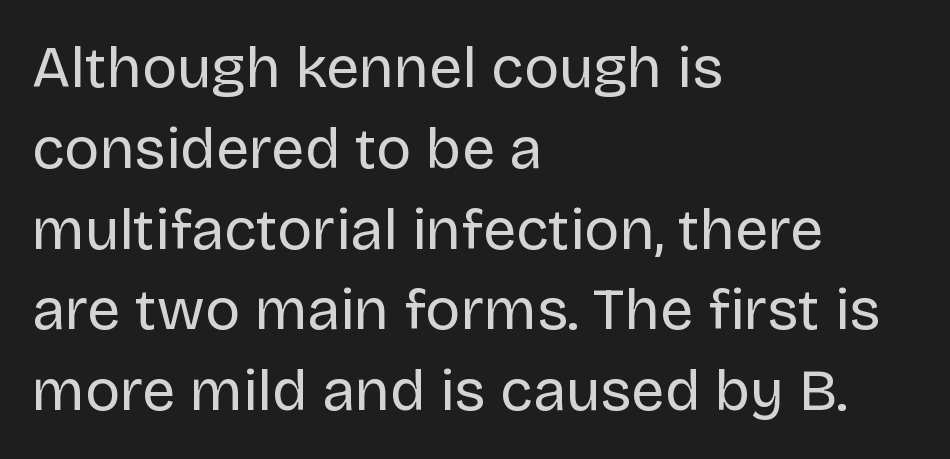
{"serif": "no", "italic": "no", "bold": "no", "weight": "regular", "width": "normal", "stroke_contrast": "low", "x_height": "large", "monospaced": "no", "underline": "no", "align": "left", "line_spacing": "normal", "line_spacing_ratio": 1.37, "letter_spacing": "normal", "letter_spacing_em": 0.0, "glyph_px": 59}
